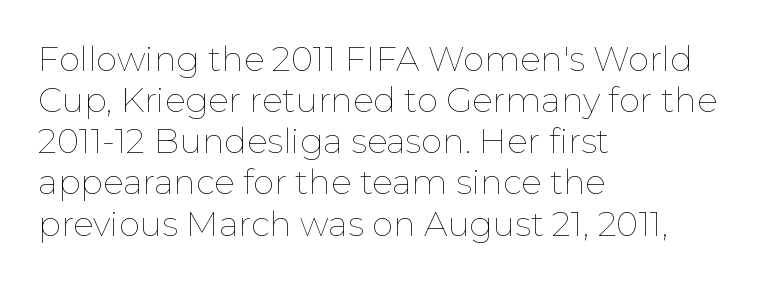
A quiet, ordinary-to-light weight characterises the typeface. The face used here is rendered with its standard letterfit. This sample is left-justified, so line endings fall wherever the words run out. No italicization has been applied; the sample stays upright.
